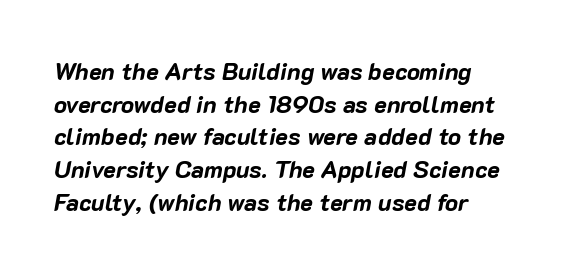
The image shows 24 px bold type, italic (leaning right); set left-aligned, normal line spacing (1.36x), normal letter spacing, not underlined.
